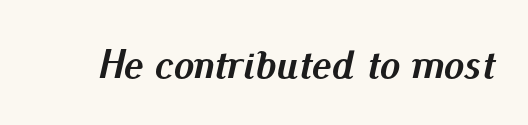
The image shows 41 px semibold type, italic (leaning right); set normal letter spacing, not underlined; medium stroke contrast and a small x-height.
